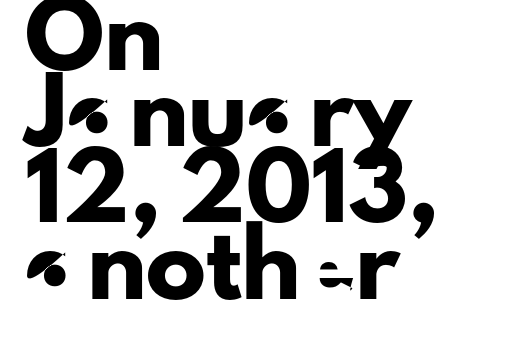
The image shows 60 px sans-serif type, upright; set left-aligned, normal line spacing (1.27x), normal letter spacing, not underlined; low stroke contrast and a small x-height.
